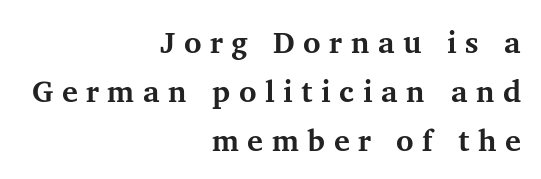
{"serif": "yes", "italic": "no", "bold": "yes", "weight": "bold", "width": "normal", "stroke_contrast": "medium", "x_height": "medium", "monospaced": "no", "underline": "no", "align": "right", "line_spacing": "normal", "line_spacing_ratio": 1.63, "letter_spacing": "wide", "letter_spacing_em": 0.28, "glyph_px": 30}
